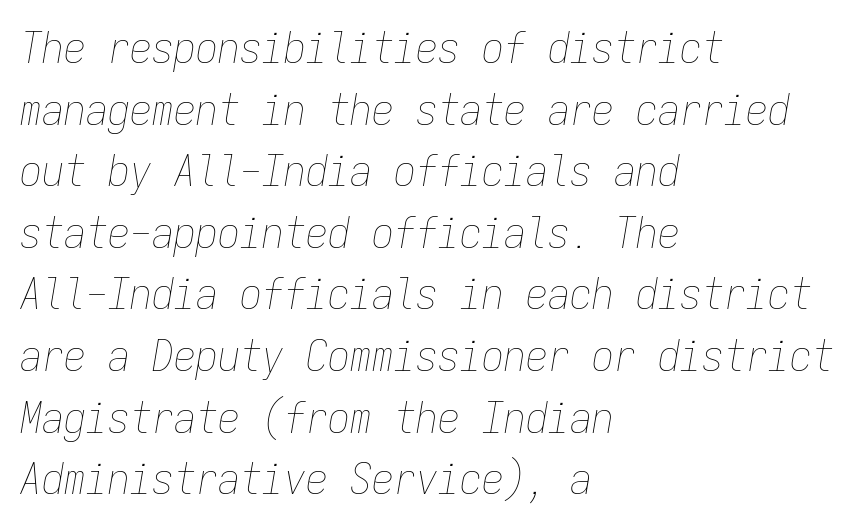
The rendering applies a slant to the glyphs. Is this a heavy cut? Hardly; it is regular or lighter. Vertical spacing — default. The passage shown is typed in a monospace face where columns stay perfectly aligned.
